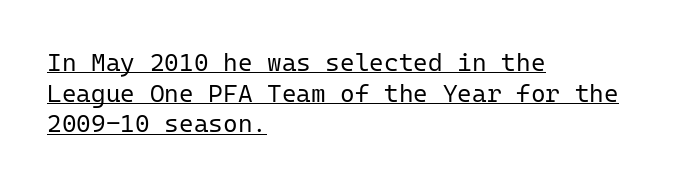
Q: Is the text bold? A: No.
Q: Is the text italic (slanted)? A: No, it is upright.
Q: Is the text underlined? A: Yes.
Q: How is the paragraph aligned? A: Left-aligned.
Q: Is the spacing between letters normal or unusually wide? A: Normal.
